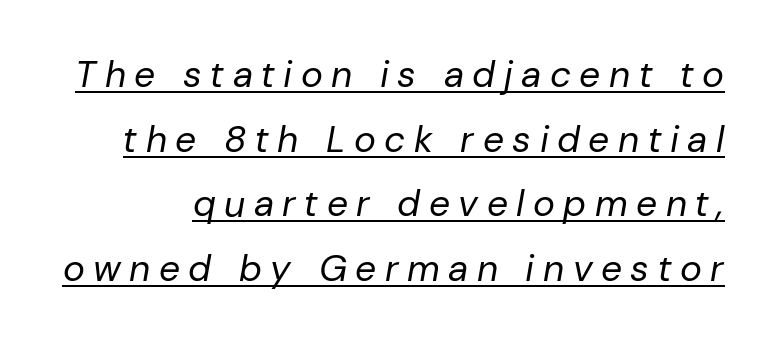
Q: Is the text bold? A: No.
Q: Is the text italic (slanted)? A: Yes, it leans right by about 10 degrees.
Q: Is the text underlined? A: Yes.
Q: Is the spacing between letters normal or unusually wide? A: Unusually wide.
Q: Width (condensed, normal, or wide)? A: Normal.
Q: Stroke contrast? A: Low.
Q: x-height? A: Medium.
Q: Monospaced? A: No.
